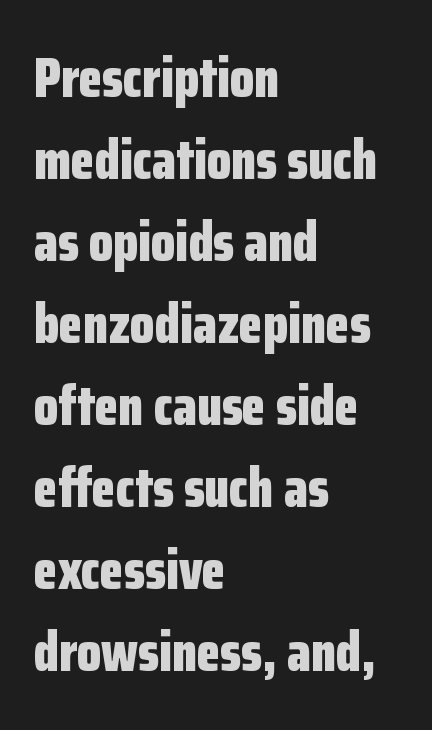
These lines are rendered in a variable-pitch font. The face used here is rendered with its standard letterfit. The strokes are fattened all the way to bold. The space beneath each line is pristine and unruled. The rendering shows plain stroke endings on the letterforms — a sans-serif design.
